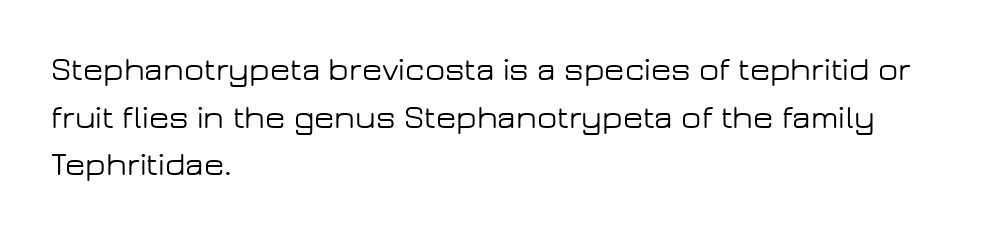
Serif or sans? Sans — the stroke terminals are bare. How are the letters spaced? Ordinarily, with no added tracking. Layout note: lines flush left. Regular leading. Underline: absent.
